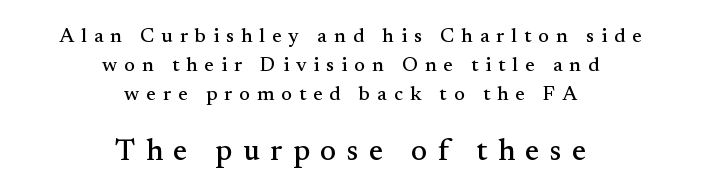
The image shows 30 px serif type, upright; set centered, normal line spacing (1.44x), unusually wide letter spacing (+0.35 em), not underlined; the second (bottom) block is 1.5x larger; medium stroke contrast and a small x-height.
